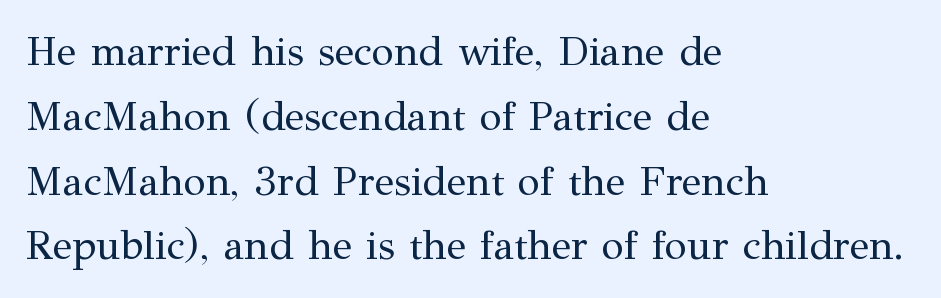
The image shows 41 px regular-weight serif type, upright; set left-aligned, normal line spacing (1.58x), normal letter spacing, not underlined; medium stroke contrast and a medium x-height.
